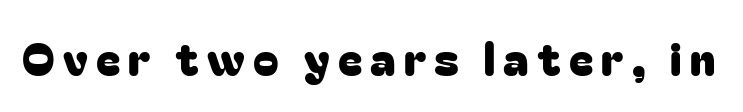
{"serif": "no", "italic": "no", "width": "normal", "stroke_contrast": "low", "x_height": "medium", "monospaced": "no", "underline": "no", "glyph_px": 46}
